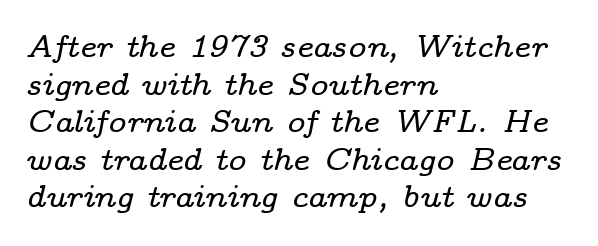
Q: Is the text italic (slanted)? A: Yes, it leans right by about 14 degrees.
Q: Is the typeface a serif or a sans-serif typeface? A: Serif.
Q: Is the text underlined? A: No.
Q: How is the paragraph aligned? A: Left-aligned.
Q: Is the spacing between letters normal or unusually wide? A: Normal.
Q: Width (condensed, normal, or wide)? A: Wide.
Q: Stroke contrast? A: Low.
Q: x-height? A: Medium.
Q: Monospaced? A: No.
